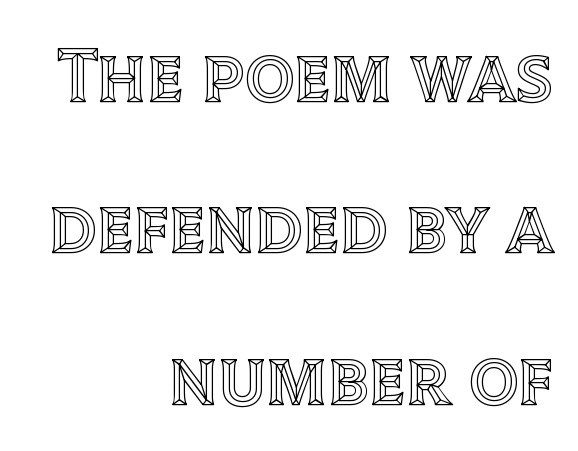
The image shows 78 px text type, upright; set right-aligned, loose line spacing (1.94x), normal letter spacing, not underlined; a large x-height.
